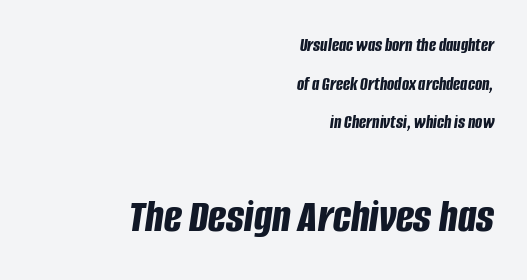
{"italic": "yes", "lean": "right", "slant_degrees": 8, "bold": "yes", "weight": "bold", "width": "condensed", "stroke_contrast": "low", "x_height": "large", "monospaced": "no", "underline": "no", "align": "right", "line_spacing": "loose", "line_spacing_ratio": 2.03, "letter_spacing": "normal", "letter_spacing_em": 0.0, "larger_block": "second", "size_ratio": 2.53, "glyph_px": 48}
